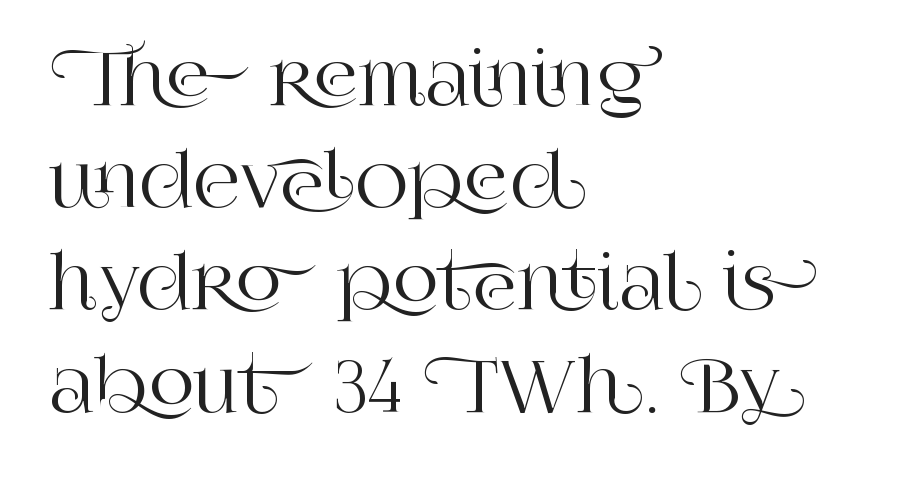
The passage shown stacks its lines at a standard gap. All the whitespace from short lines collects on the right. This rendering features lettering with no underline. The tracking reads as untouched default to a designer's eye. You could not count columns in this text — the font is proportionally spaced.
